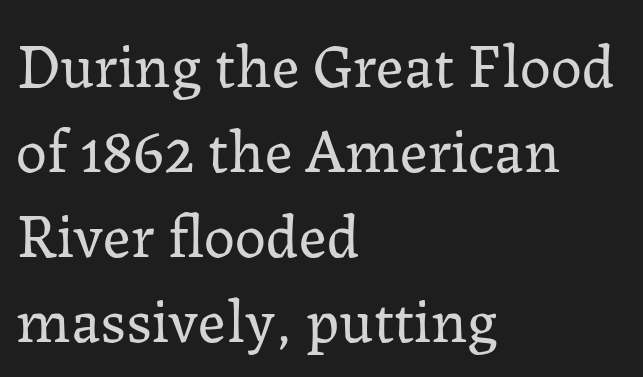
Q: Is the text bold? A: No.
Q: Is the text italic (slanted)? A: No, it is upright.
Q: Is the typeface a serif or a sans-serif typeface? A: Serif.
Q: Is the text underlined? A: No.
Q: How is the paragraph aligned? A: Left-aligned.
Q: Is the spacing between letters normal or unusually wide? A: Normal.
Q: Is the spacing between lines tight, normal or loose? A: Normal.
Q: Width (condensed, normal, or wide)? A: Normal.
Q: Stroke contrast? A: Low.
Q: x-height? A: Medium.
Q: Monospaced? A: No.
